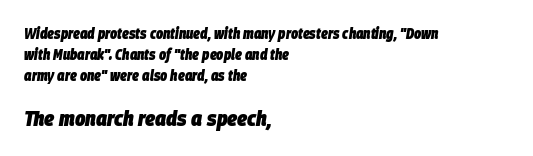
The image shows 22 px bold type, italic (leaning right); set left-aligned, normal line spacing (1.39x), normal letter spacing, not underlined; the second (bottom) block is 1.47x larger.
